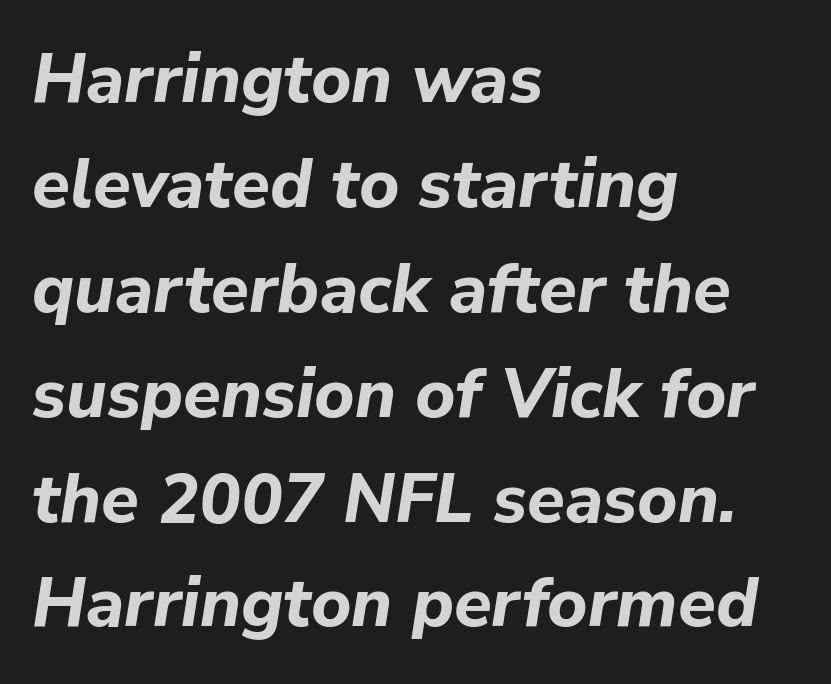
The image shows 69 px bold type, italic (leaning right); set left-aligned, normal line spacing (1.52x), normal letter spacing, not underlined; low stroke contrast and a medium x-height.
